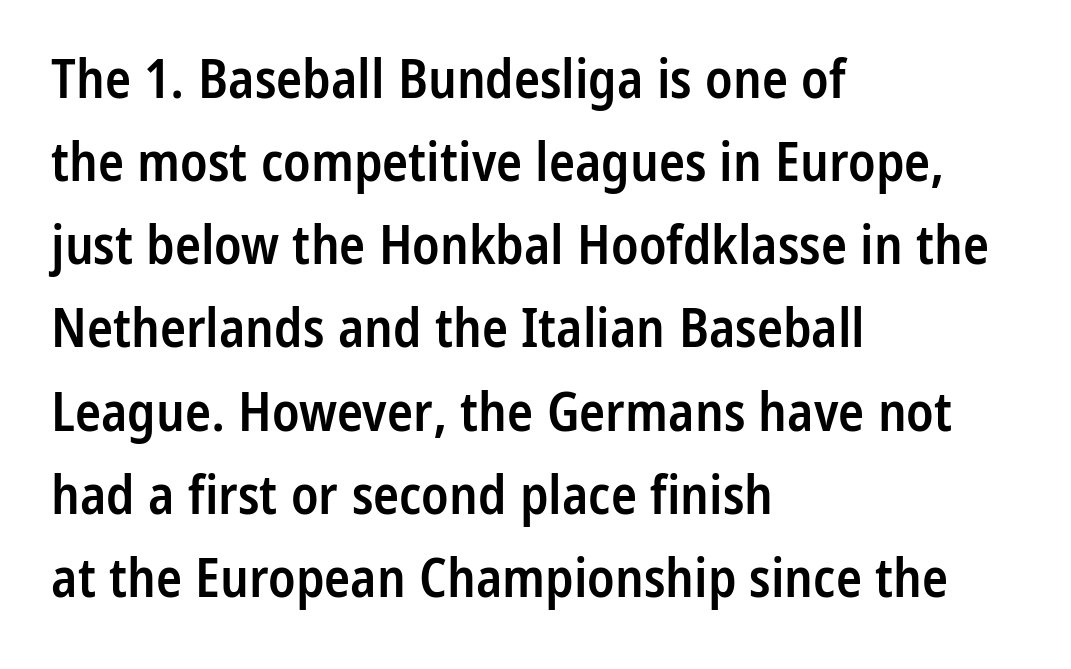
The image shows 54 px semibold, condensed sans-serif type, upright; set left-aligned, normal line spacing (1.54x), normal letter spacing, not underlined; low stroke contrast and a medium x-height.
